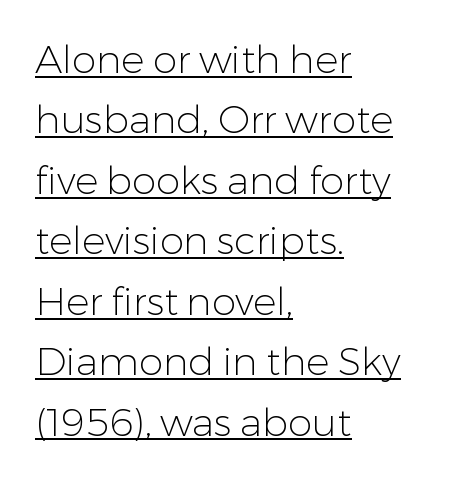
Q: Is the text bold? A: No.
Q: Is the text italic (slanted)? A: No, it is upright.
Q: Is the typeface a serif or a sans-serif typeface? A: Sans-serif.
Q: Is the text underlined? A: Yes.
Q: How is the paragraph aligned? A: Left-aligned.
Q: Is the spacing between letters normal or unusually wide? A: Normal.
Q: Is the spacing between lines tight, normal or loose? A: Normal.
Q: Width (condensed, normal, or wide)? A: Normal.
Q: Stroke contrast? A: Low.
Q: x-height? A: Medium.
Q: Monospaced? A: No.
